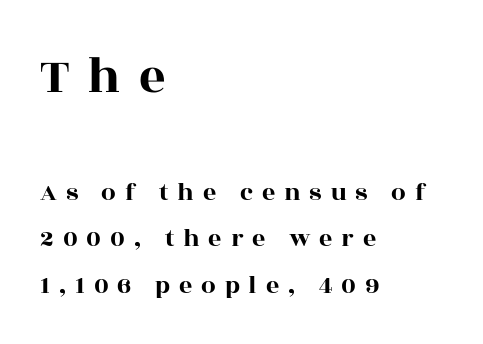
Ascenders rise straight up at ninety degrees. Is this a fixed-width face? No — the glyphs have proportional, varying widths. Scale decreases going downward across the two blocks. Spacing between characters has been opened up far beyond the box default. Typeset ragged right — the left edge is the straight one. The glyphs in this specimen are seriffed.
